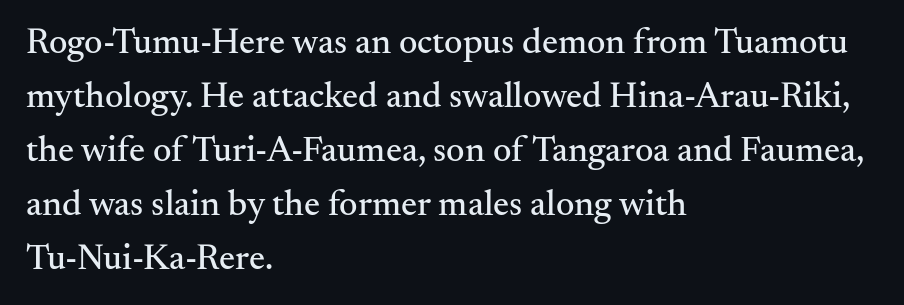
The image shows 36 px serif type, upright; set left-aligned, normal line spacing (1.5x), normal letter spacing, not underlined; medium stroke contrast and a small x-height.
